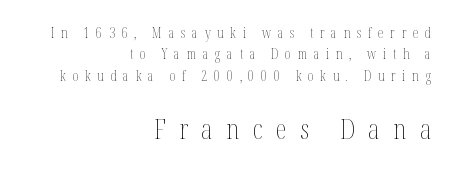
Every stem runs plumb, perpendicular to the baseline. The second block has been scaled up relative to the first. Between one letter and the next there's a generous, obvious gap. The rendering uses natural spacing where letterforms have individual widths. The font sits on the lighter half of the weight spectrum, regular included. One-word summary of the alignment: right.
